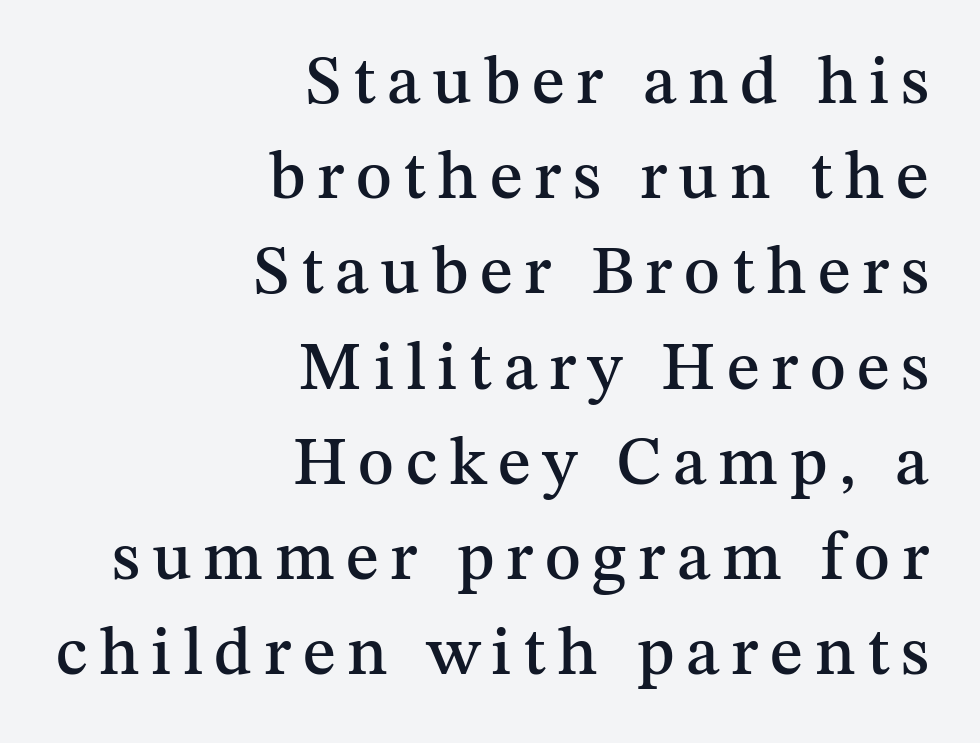
Does the type have serifs? Yes, each stem ends in a small foot. Each letter keeps its own natural width here, so spacing adapts to shape. The lettering stays uniformly vertical, giving the passage a roman look. Reading down the column, the eye jumps a familiar distance to each next line.
